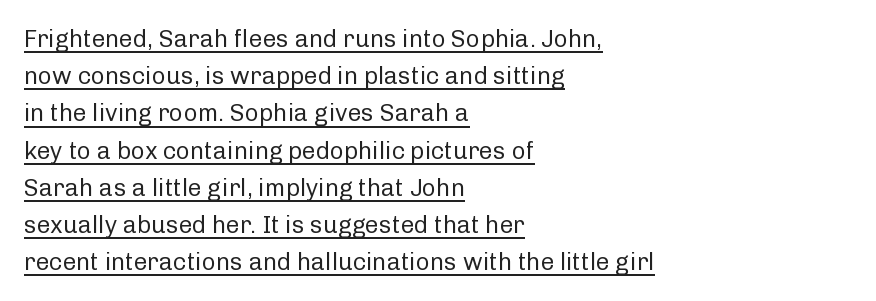
This is not heavy type; no bold has been used. How are the letters spaced? Ordinarily, with no added tracking. When letters stand straight like this, we call the style roman or upright. The lines are quadded left.
